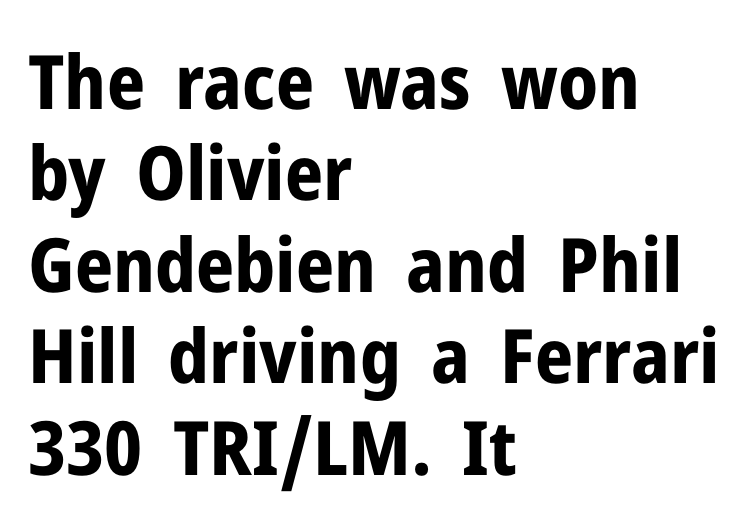
{"serif": "no", "italic": "no", "bold": "yes", "weight": "bold", "width": "normal", "stroke_contrast": "low", "x_height": "medium", "monospaced": "no", "underline": "no", "align": "left", "line_spacing_ratio": 1.22, "letter_spacing": "normal", "letter_spacing_em": 0.0, "glyph_px": 75}
